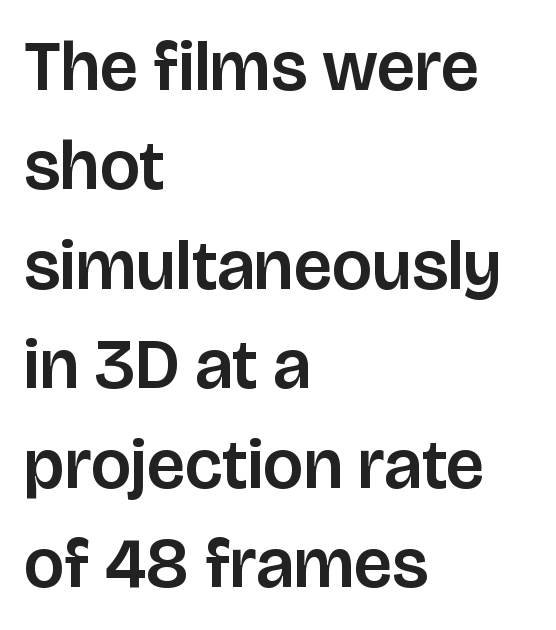
The image shows 70 px sans-serif type, upright; set left-aligned, normal line spacing (1.42x), normal letter spacing, not underlined; low stroke contrast and a large x-height.
